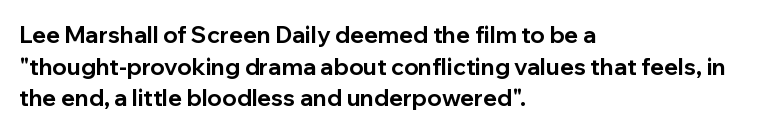
Q: Is the text bold? A: Yes.
Q: Is the text italic (slanted)? A: No, it is upright.
Q: Is the text underlined? A: No.
Q: How is the paragraph aligned? A: Left-aligned.
Q: Is the spacing between letters normal or unusually wide? A: Normal.
Q: Is the spacing between lines tight, normal or loose? A: Normal.
